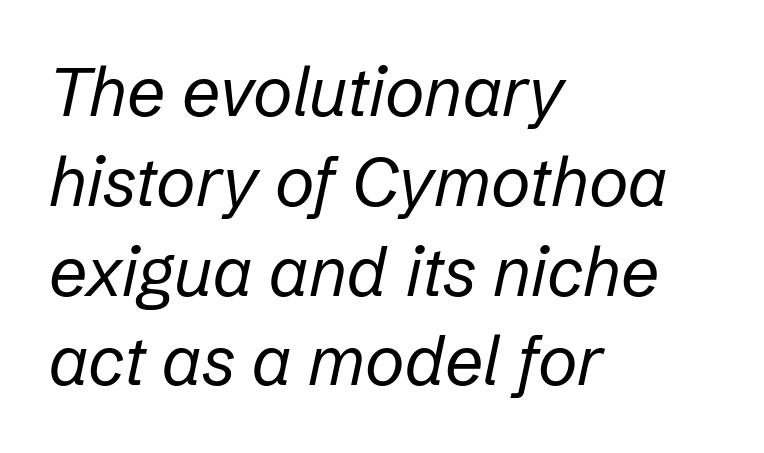
{"italic": "yes", "lean": "right", "slant_degrees": 12, "bold": "no", "weight": "regular", "width": "normal", "stroke_contrast": "low", "x_height": "medium", "monospaced": "no", "underline": "no", "align": "left", "line_spacing": "normal", "line_spacing_ratio": 1.32, "letter_spacing": "normal", "letter_spacing_em": 0.0, "glyph_px": 68}
